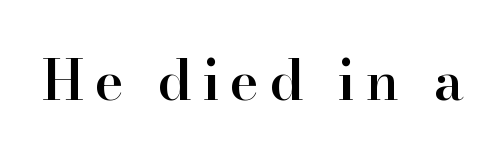
The image shows 54 px semibold serif type, upright; set unusually wide letter spacing (+0.2 em), not underlined; high stroke contrast and a small x-height.
